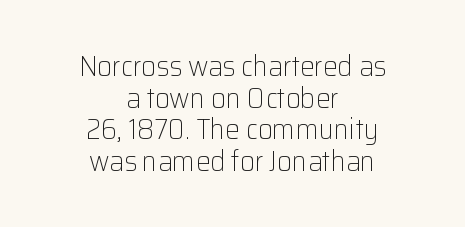
The image shows 29 px light sans-serif type, upright; set centered, tight line spacing (1.09x), normal letter spacing, not underlined; low stroke contrast and a medium x-height.
